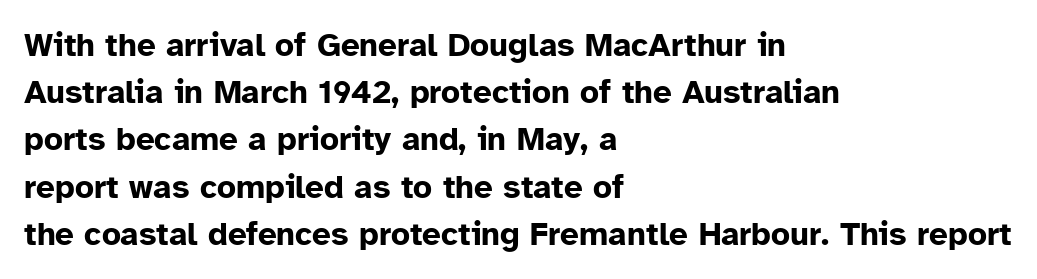
The image shows 33 px bold sans-serif type, upright; set left-aligned, normal line spacing (1.43x), normal letter spacing, not underlined; low stroke contrast and a medium x-height.
